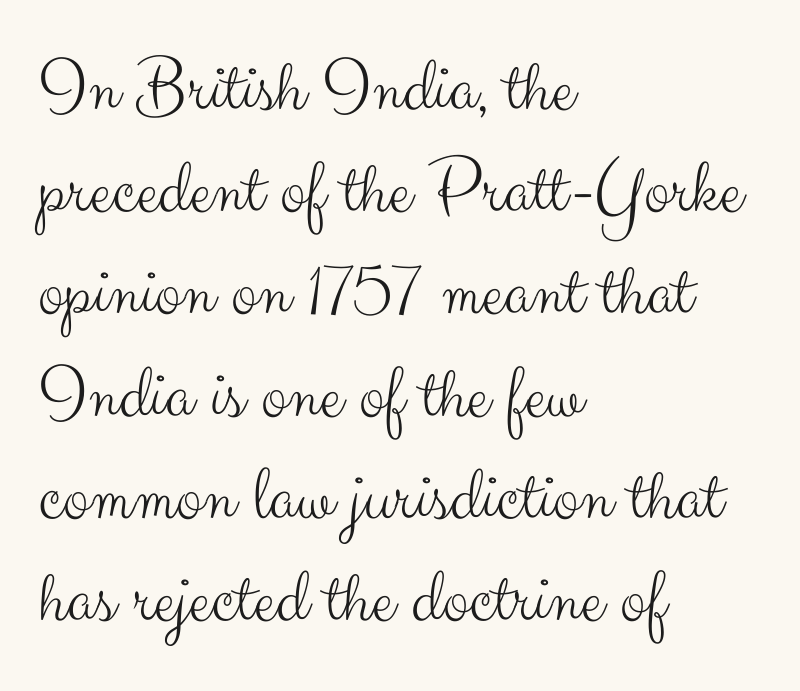
Q: Is the text bold? A: No.
Q: Is the text italic (slanted)? A: Yes.
Q: Is the typeface a serif or a sans-serif typeface? A: Sans-serif.
Q: Is the text underlined? A: No.
Q: How is the paragraph aligned? A: Left-aligned.
Q: Is the spacing between letters normal or unusually wide? A: Normal.
Q: Is the spacing between lines tight, normal or loose? A: Normal.
Q: Width (condensed, normal, or wide)? A: Normal.
Q: Stroke contrast? A: Medium.
Q: x-height? A: Small.
Q: Monospaced? A: No.
